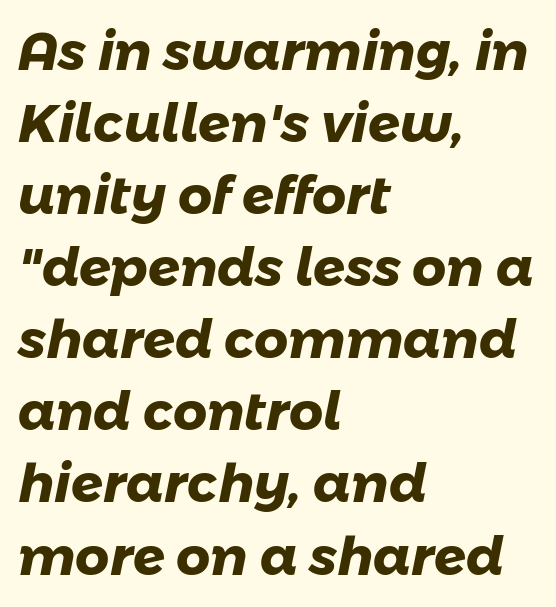
The image shows 53 px heavy sans-serif type; set left-aligned, normal line spacing (1.36x), normal letter spacing, not underlined; low stroke contrast and a medium x-height.
